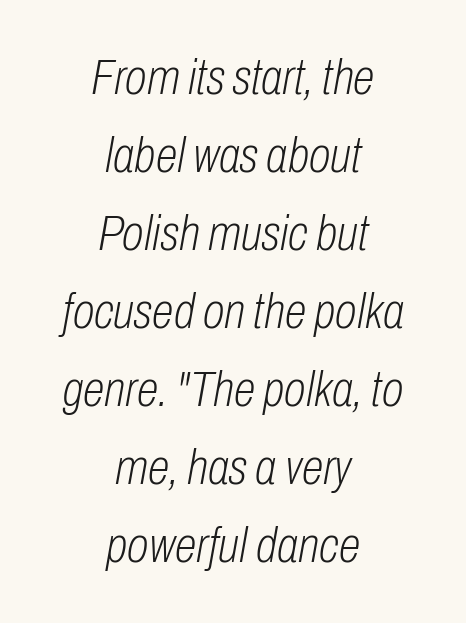
The image shows 50 px light, condensed type, italic (leaning right); set centered, normal line spacing (1.56x), normal letter spacing, not underlined; low stroke contrast and a medium x-height.
